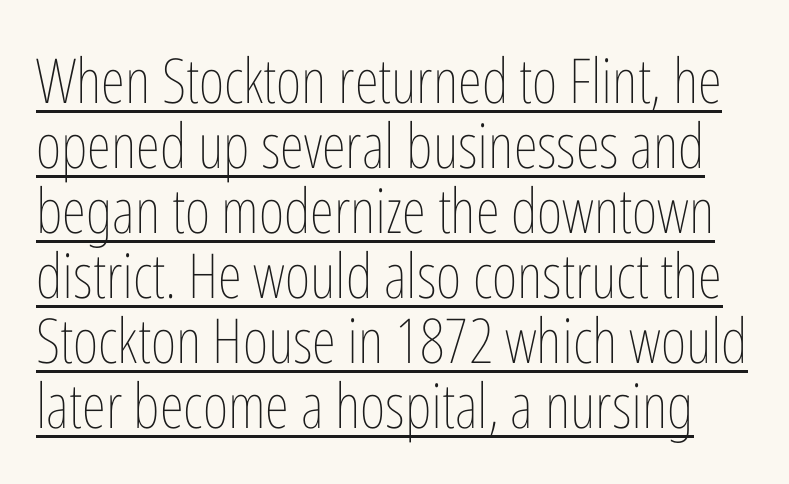
The image shows 62 px thin, condensed type, upright; set tight line spacing (1.05x), normal letter spacing, underlined; low stroke contrast and a medium x-height.
